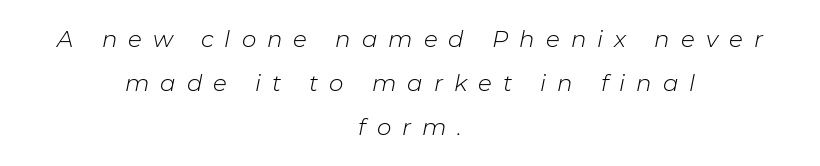
The image shows 23 px text type, italic (leaning right); set centered, loose line spacing (1.92x), unusually wide letter spacing (+0.48 em), not underlined.
